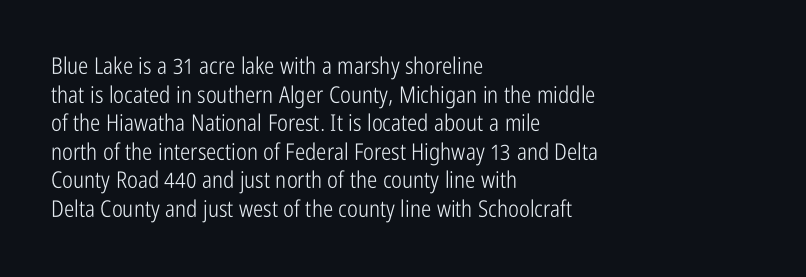
Beneath every word, the page is bare. On a weight scale, this lands at 450 or below. Look at the tracking — it's just the regular setting, nothing added. The typesetter chose a ragged-right arrangement here. Upright lettering throughout.
